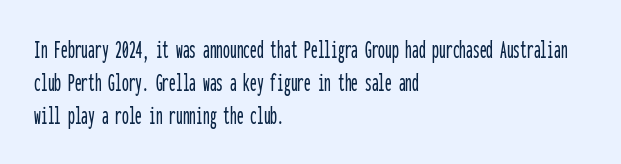
The image shows 27 px text type, upright; set left-aligned, line spacing 1.22x, normal letter spacing, not underlined.
